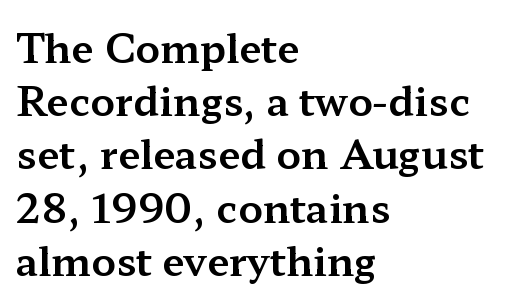
Q: Is the text italic (slanted)? A: No, it is upright.
Q: Is the typeface a serif or a sans-serif typeface? A: Serif.
Q: Is the text underlined? A: No.
Q: How is the paragraph aligned? A: Left-aligned.
Q: Is the spacing between letters normal or unusually wide? A: Normal.
Q: Is the spacing between lines tight, normal or loose? A: Normal.
Q: Width (condensed, normal, or wide)? A: Wide.
Q: Stroke contrast? A: Medium.
Q: x-height? A: Medium.
Q: Monospaced? A: No.
